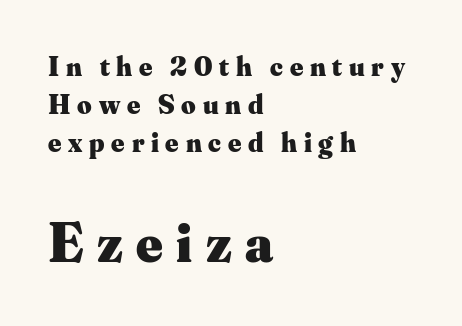
Q: Is the text bold? A: Yes.
Q: Is the text italic (slanted)? A: No, it is upright.
Q: Is the typeface a serif or a sans-serif typeface? A: Serif.
Q: Is the text underlined? A: No.
Q: How is the paragraph aligned? A: Left-aligned.
Q: Is the spacing between letters normal or unusually wide? A: Unusually wide.
Q: Is the spacing between lines tight, normal or loose? A: Normal.
Q: Which block of text is set in a larger size, the first (top) or the second (bottom)? A: The second (bottom) one.
Q: Width (condensed, normal, or wide)? A: Normal.
Q: Stroke contrast? A: Medium.
Q: x-height? A: Small.
Q: Monospaced? A: No.
